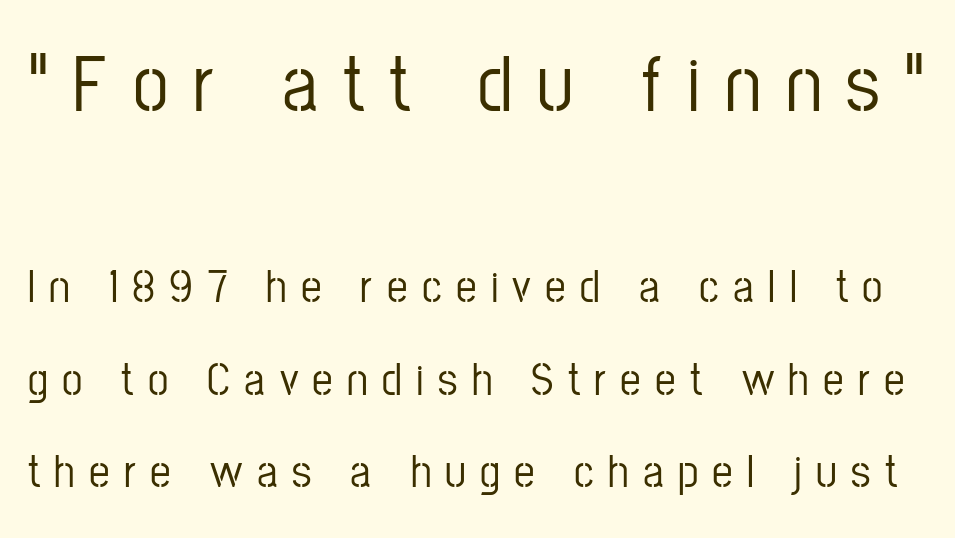
{"serif": "no", "italic": "no", "width": "condensed", "stroke_contrast": "low", "x_height": "medium", "monospaced": "no", "underline": "no", "line_spacing": "loose", "line_spacing_ratio": 2.02, "letter_spacing": "wide", "letter_spacing_em": 0.31, "larger_block": "first", "size_ratio": 1.74, "glyph_px": 80}
